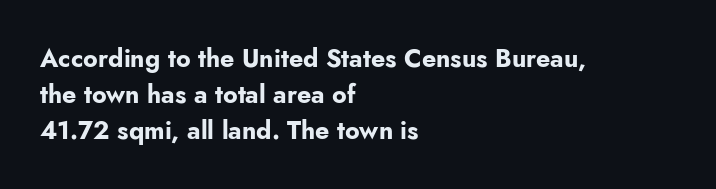
Q: Is the text bold? A: Yes.
Q: Is the text italic (slanted)? A: No, it is upright.
Q: Is the text underlined? A: No.
Q: How is the paragraph aligned? A: Left-aligned.
Q: Is the spacing between letters normal or unusually wide? A: Normal.
Q: Is the spacing between lines tight, normal or loose? A: Normal.
